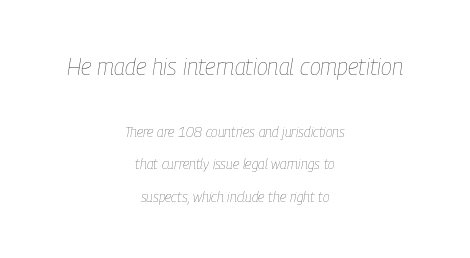
Q: Is the text bold? A: No.
Q: Is the text italic (slanted)? A: Yes, it leans right by about 9 degrees.
Q: Is the text underlined? A: No.
Q: How is the paragraph aligned? A: Centered.
Q: Is the spacing between letters normal or unusually wide? A: Normal.
Q: Is the spacing between lines tight, normal or loose? A: Loose.
Q: Which block of text is set in a larger size, the first (top) or the second (bottom)? A: The first (top) one.
